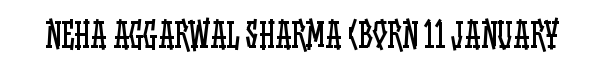
{"italic": "no", "bold": "no", "weight": "regular", "width": "condensed", "stroke_contrast": "low", "x_height": "large", "monospaced": "no", "underline": "no", "letter_spacing": "normal", "letter_spacing_em": 0.0, "glyph_px": 33}
